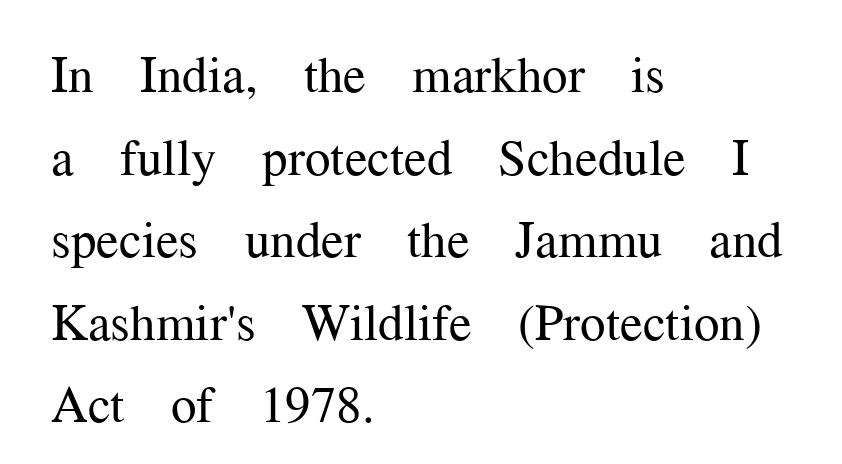
{"serif": "yes", "italic": "no", "bold": "no", "weight": "regular", "width": "normal", "stroke_contrast": "medium", "x_height": "medium", "monospaced": "no", "underline": "no", "align": "left", "line_spacing": "normal", "line_spacing_ratio": 1.62, "letter_spacing": "normal", "letter_spacing_em": 0.0, "glyph_px": 51}
